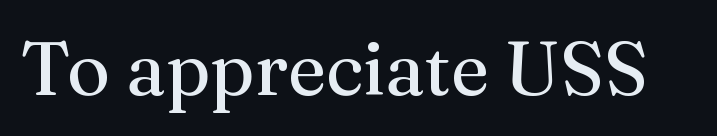
A roman cut, with each character standing at attention. The gaps between neighbouring characters are ordinary and unremarkable. The typeface chosen for these lines features serifs. The passage shown is typed in a proportional face where columns would drift. The weight would be labelled regular, book, light, or lighter still.
